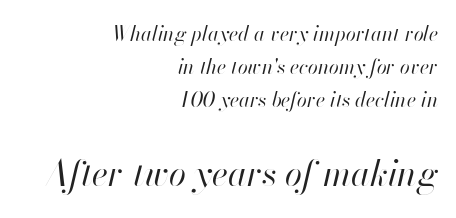
Q: Is the text bold? A: No.
Q: Is the text italic (slanted)? A: Yes, it leans right by about 13 degrees.
Q: Is the text underlined? A: No.
Q: How is the paragraph aligned? A: Right-aligned.
Q: Is the spacing between letters normal or unusually wide? A: Normal.
Q: Is the spacing between lines tight, normal or loose? A: Normal.
Q: Which block of text is set in a larger size, the first (top) or the second (bottom)? A: The second (bottom) one.
Q: Width (condensed, normal, or wide)? A: Normal.
Q: Stroke contrast? A: High.
Q: x-height? A: Small.
Q: Monospaced? A: No.
